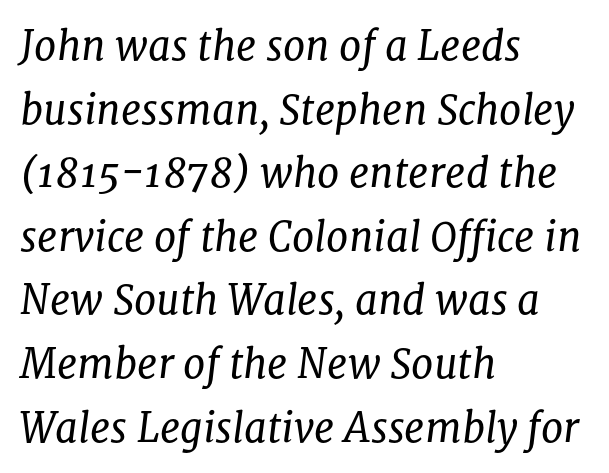
Q: Is the text bold? A: No.
Q: Is the text italic (slanted)? A: Yes, it leans right by about 8 degrees.
Q: Is the typeface a serif or a sans-serif typeface? A: Serif.
Q: Is the text underlined? A: No.
Q: How is the paragraph aligned? A: Left-aligned.
Q: Is the spacing between letters normal or unusually wide? A: Normal.
Q: Is the spacing between lines tight, normal or loose? A: Normal.
Q: Width (condensed, normal, or wide)? A: Normal.
Q: Stroke contrast? A: Low.
Q: x-height? A: Medium.
Q: Monospaced? A: No.
